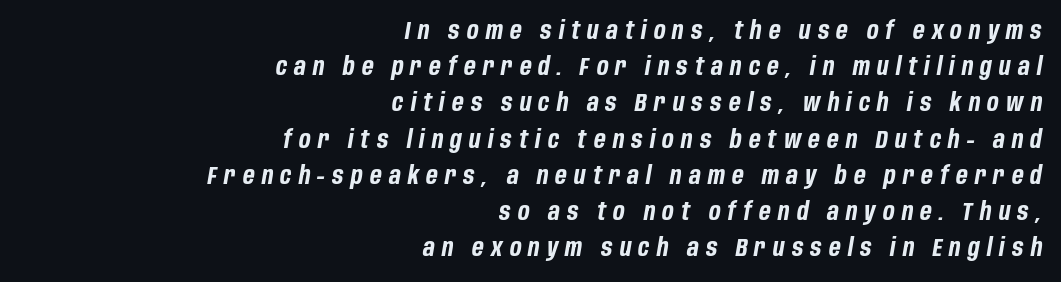
Horizontally, the lines are justified to the trailing edge only. The face used here is rendered with a markedly widened letterfit. Lines of text with bare space underneath. The leading is moderate, giving the passage an even texture. In terms of weight, the rendering is a true, heavy bold. Observe the lean: these are italic letterforms.
